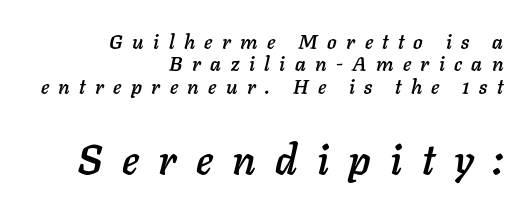
The emphasis by scale lands on block number two, below. Display-style spreading of the glyphs; the letterfit is very open. The face used here is proportionally spaced, like ordinary book or web type. Would a proofreader flag this as italicized? Yes. The lines in this sample share a right terminus and differ only in where they begin. Quick note: interline space is minimal.
